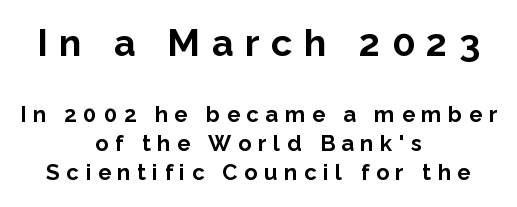
Look at the tracking — it's clearly loosened, letters drifting apart. These lines are rendered in a variable-pitch font. These lines stack symmetrically, like a column narrowing and widening about its center. The passage shown stacks its lines at a standard gap. The first block has been scaled up relative to the second.
